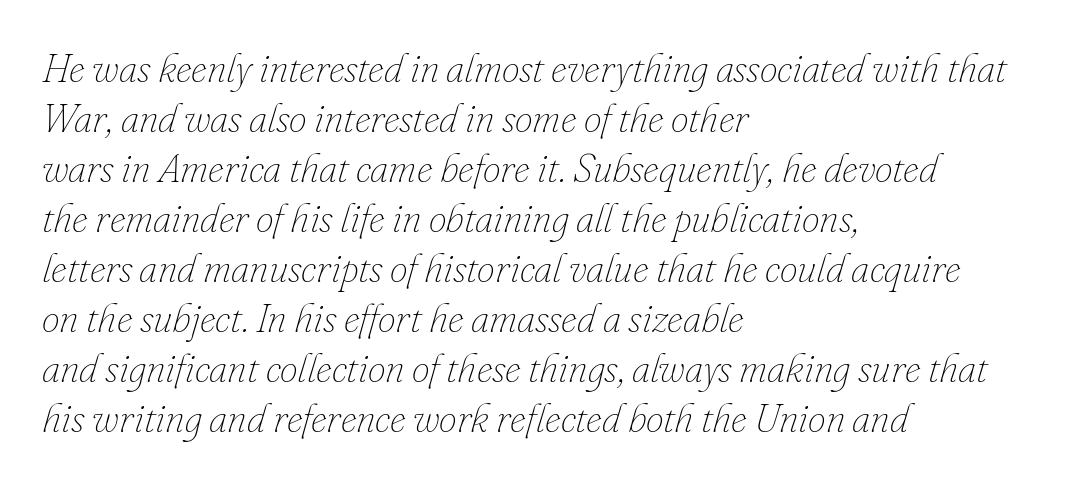
Plain, unruled lines of type. A student would call this left alignment; a typographer would say flush left, rag right. Between one letter and the next there's only the usual sliver of space. Each letter keeps its own natural width here, so spacing adapts to shape. The typeface has the unassuming heft of standard copy or less.
